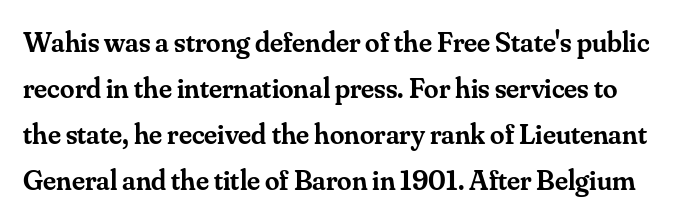
{"serif": "yes", "italic": "no", "bold": "semi", "weight": "semibold", "width": "normal", "stroke_contrast": "medium", "x_height": "small", "monospaced": "no", "underline": "no", "line_spacing": "normal", "line_spacing_ratio": 1.59, "letter_spacing": "normal", "letter_spacing_em": 0.0, "glyph_px": 29}
